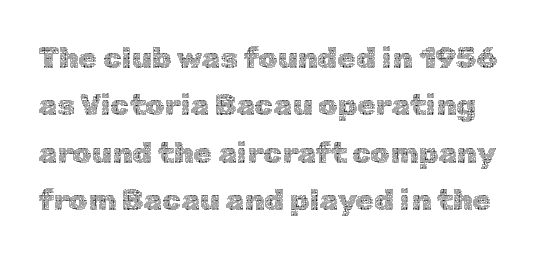
{"italic": "no", "bold": "no", "weight": "thin", "width": "normal", "x_height": "medium", "monospaced": "no", "underline": "no", "line_spacing": "normal", "line_spacing_ratio": 1.58, "letter_spacing": "normal", "letter_spacing_em": 0.0, "glyph_px": 30}
